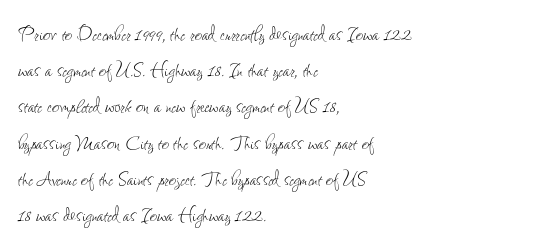
The image shows 25 px text type; set left-aligned, normal line spacing (1.45x), normal letter spacing, not underlined.
